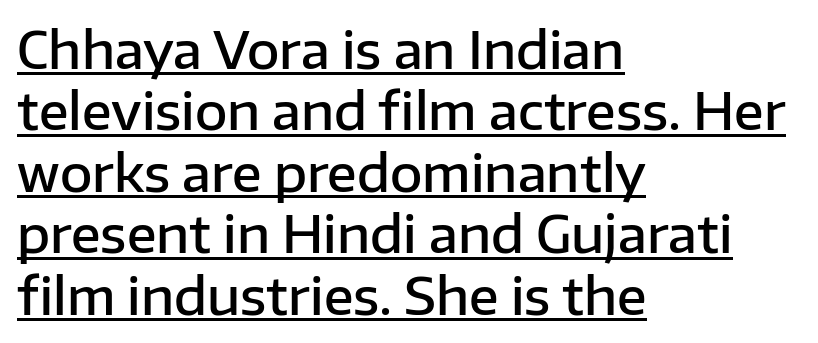
Default kerning and tracking; the words read as compact shapes. Ordinary non-slanted type is in use. The rendering uses natural spacing where letterforms have individual widths. Check where the strokes stop: nothing finishes them off — pure sans. Slightly chunky letters — semibold, I'd say, not full bold.
